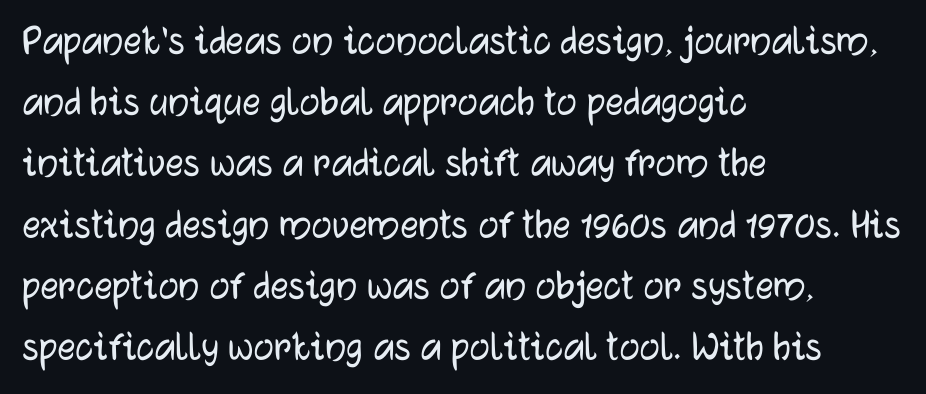
Q: Is the text italic (slanted)? A: No, it is upright.
Q: Is the typeface a serif or a sans-serif typeface? A: Sans-serif.
Q: Is the text underlined? A: No.
Q: How is the paragraph aligned? A: Left-aligned.
Q: Is the spacing between letters normal or unusually wide? A: Normal.
Q: Is the spacing between lines tight, normal or loose? A: Normal.
Q: Width (condensed, normal, or wide)? A: Normal.
Q: Stroke contrast? A: Low.
Q: x-height? A: Medium.
Q: Monospaced? A: No.
